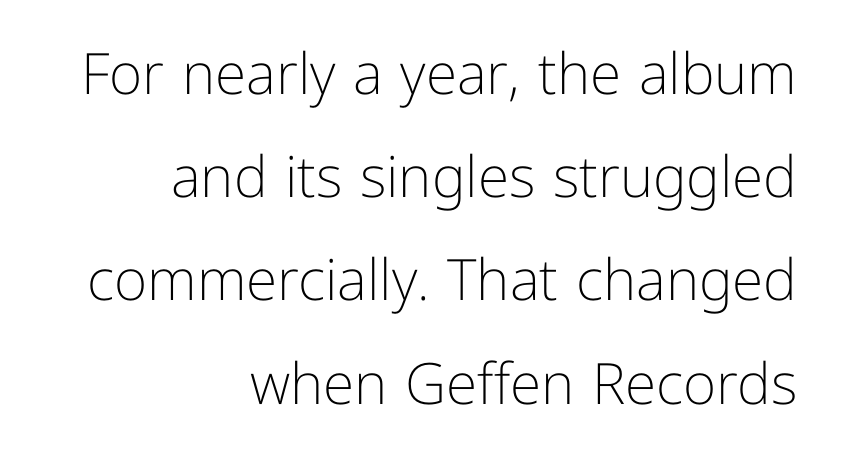
The image shows 57 px light sans-serif type, upright; set right-aligned, line spacing 1.81x, normal letter spacing, not underlined; low stroke contrast and a medium x-height.
